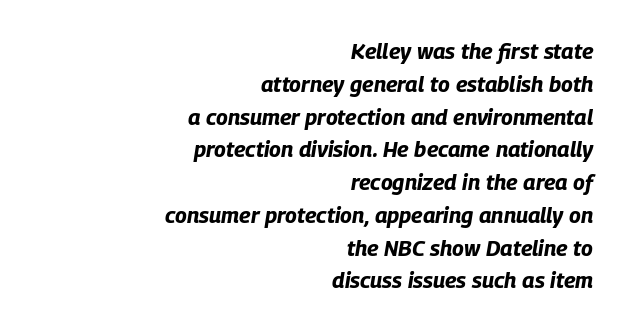
Q: Is the text bold? A: Yes.
Q: Is the text italic (slanted)? A: Yes, it leans right by about 9 degrees.
Q: Is the text underlined? A: No.
Q: How is the paragraph aligned? A: Right-aligned.
Q: Is the spacing between letters normal or unusually wide? A: Normal.
Q: Is the spacing between lines tight, normal or loose? A: Normal.
